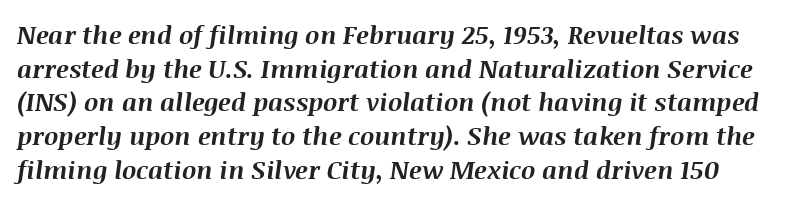
The image shows 25 px bold type, italic (leaning right); set normal line spacing (1.35x), normal letter spacing, not underlined.
